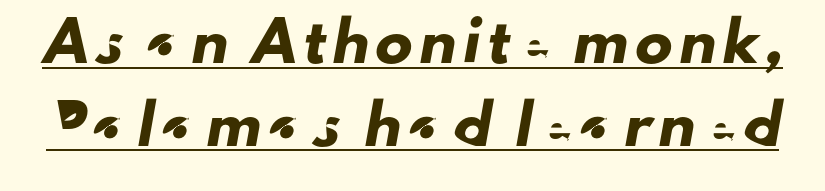
The rendering uses a large line-height, opening up the rows. Regarding serifs, this sample does without them. Here the designer chose a conventional face with non-uniform glyph widths. The rendering uses the underline text-decoration.
